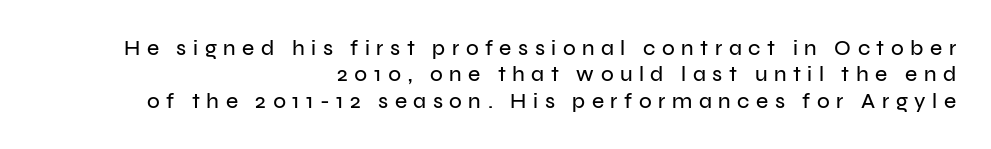
Q: Is the text italic (slanted)? A: No, it is upright.
Q: Is the text underlined? A: No.
Q: How is the paragraph aligned? A: Right-aligned.
Q: Is the spacing between letters normal or unusually wide? A: Unusually wide.
Q: Is the spacing between lines tight, normal or loose? A: Normal.
